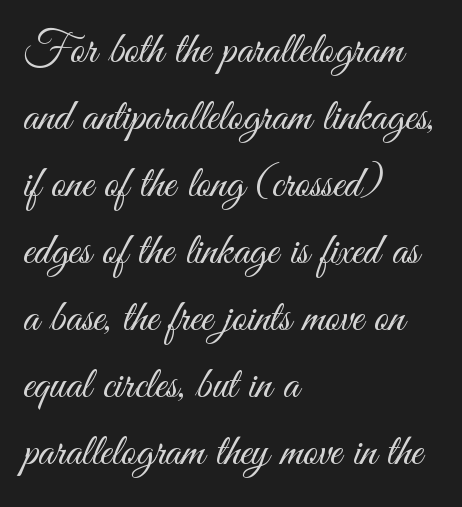
Q: Is the text bold? A: No.
Q: Is the text italic (slanted)? A: Yes.
Q: Is the typeface a serif or a sans-serif typeface? A: Sans-serif.
Q: Is the text underlined? A: No.
Q: How is the paragraph aligned? A: Left-aligned.
Q: Is the spacing between letters normal or unusually wide? A: Normal.
Q: Is the spacing between lines tight, normal or loose? A: Normal.
Q: Width (condensed, normal, or wide)? A: Condensed.
Q: Stroke contrast? A: Medium.
Q: x-height? A: Small.
Q: Monospaced? A: No.
